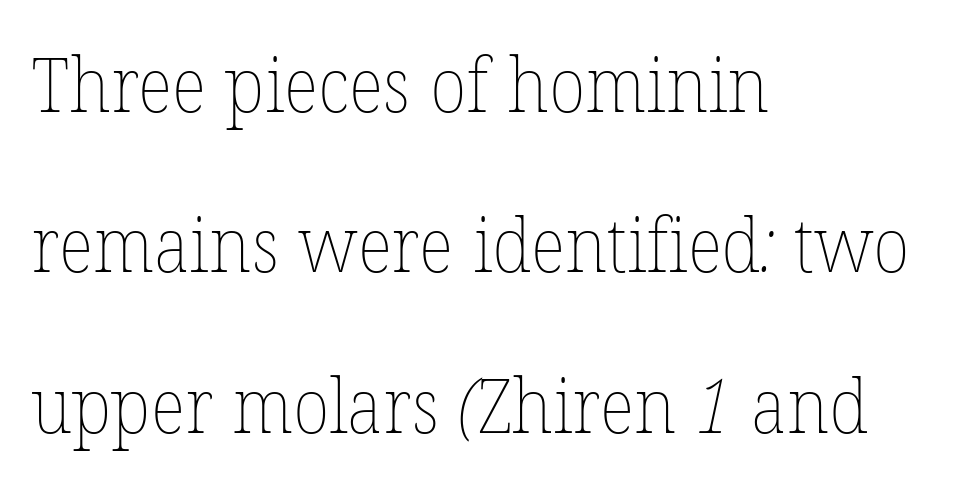
What stands out about the letter spacing? Nothing — it is the standard amount. Beneath every word, the page is bare. Quick note: interline space is abundant. Is this a fixed-width face? No — the glyphs have proportional, varying widths.
